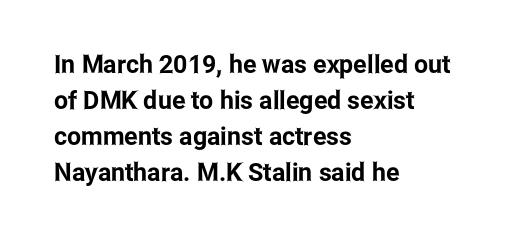
The image shows 25 px text type, upright; set left-aligned, normal line spacing (1.44x), normal letter spacing, not underlined.
